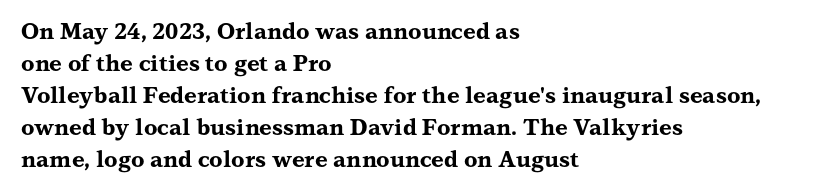
Q: Is the text bold? A: Yes.
Q: Is the text italic (slanted)? A: No, it is upright.
Q: Is the text underlined? A: No.
Q: How is the paragraph aligned? A: Left-aligned.
Q: Is the spacing between letters normal or unusually wide? A: Normal.
Q: Is the spacing between lines tight, normal or loose? A: Normal.
